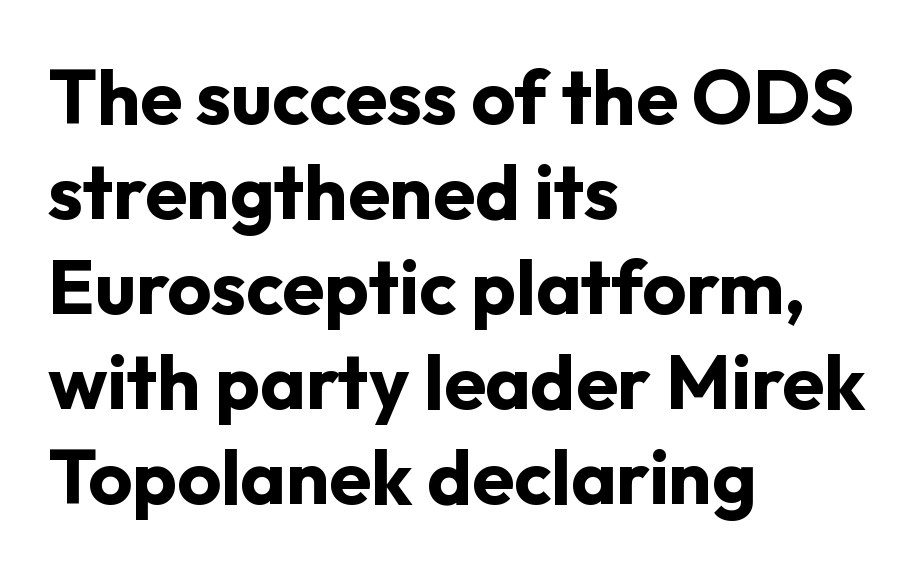
{"serif": "no", "italic": "no", "bold": "yes", "weight": "bold", "width": "normal", "stroke_contrast": "low", "x_height": "medium", "monospaced": "no", "underline": "no", "align": "left", "line_spacing": "normal", "line_spacing_ratio": 1.25, "letter_spacing": "normal", "letter_spacing_em": 0.0, "glyph_px": 76}
